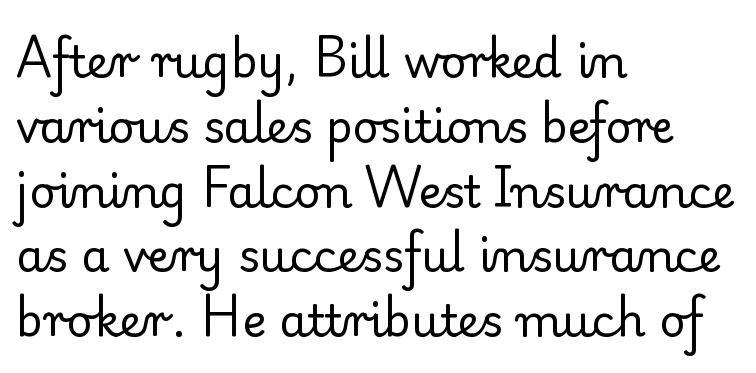
{"serif": "yes", "italic": "no", "bold": "no", "weight": "regular", "width": "normal", "stroke_contrast": "low", "x_height": "small", "monospaced": "no", "underline": "no", "align": "left", "line_spacing": "normal", "line_spacing_ratio": 1.44, "letter_spacing": "normal", "letter_spacing_em": 0.0, "glyph_px": 45}
